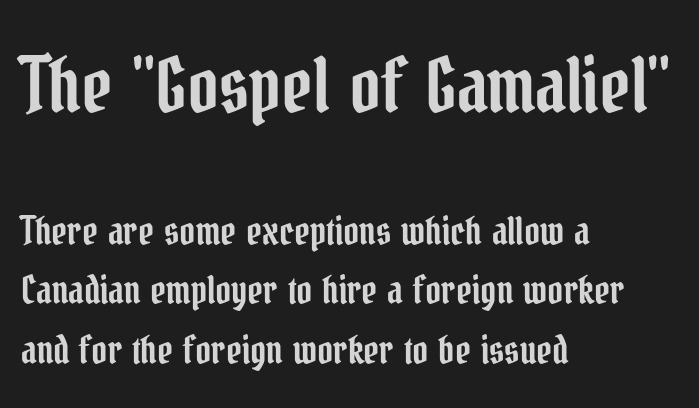
Only glyphs here, with clear space below each row. The initial chunk of copy outweighs the following chunk in type size. The text was rendered using a seriffed face with decorative stroke endings. Here the glyphs are tracked normally, forming tight word shapes. Does the copy run flush right? No — it runs flush left. How would I describe the line gaps? Plain and ordinary.
